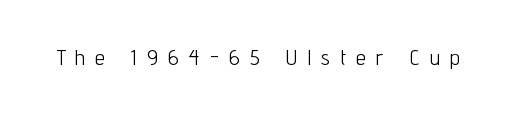
The image shows 22 px text type, upright; set unusually wide letter spacing (+0.47 em), not underlined.
